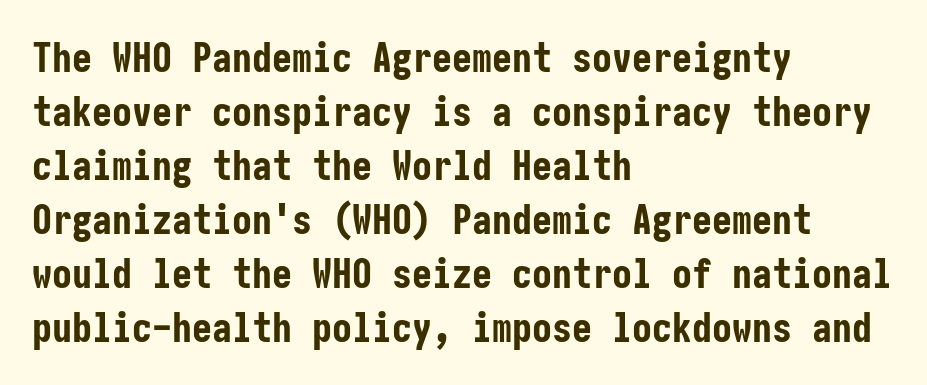
Q: Is the text bold? A: Yes.
Q: Is the text italic (slanted)? A: No, it is upright.
Q: Is the typeface a serif or a sans-serif typeface? A: Sans-serif.
Q: Is the text underlined? A: No.
Q: How is the paragraph aligned? A: Left-aligned.
Q: Is the spacing between letters normal or unusually wide? A: Normal.
Q: Is the spacing between lines tight, normal or loose? A: Normal.
Q: Width (condensed, normal, or wide)? A: Condensed.
Q: Stroke contrast? A: Low.
Q: x-height? A: Medium.
